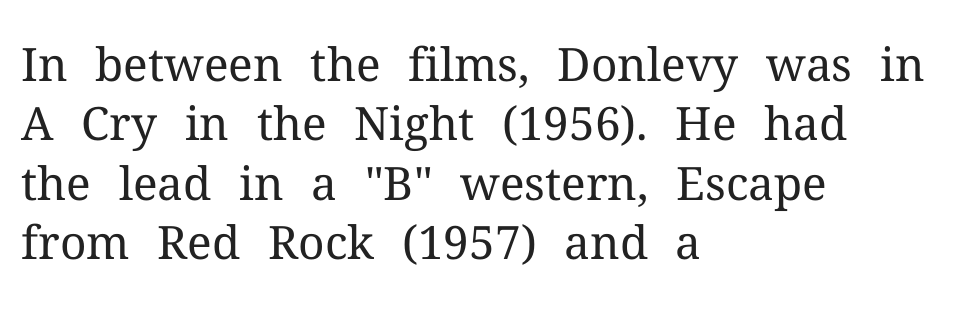
{"serif": "yes", "italic": "no", "bold": "no", "weight": "regular", "width": "normal", "stroke_contrast": "medium", "x_height": "medium", "monospaced": "no", "underline": "no", "align": "left", "line_spacing": "normal", "line_spacing_ratio": 1.29, "letter_spacing": "normal", "letter_spacing_em": 0.0, "glyph_px": 46}
